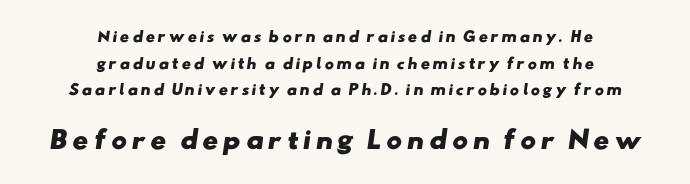
Q: Is the text bold? A: Yes.
Q: Is the text underlined? A: No.
Q: How is the paragraph aligned? A: Centered.
Q: Is the spacing between lines tight, normal or loose? A: Loose.
Q: Which block of text is set in a larger size, the first (top) or the second (bottom)? A: The second (bottom) one.
